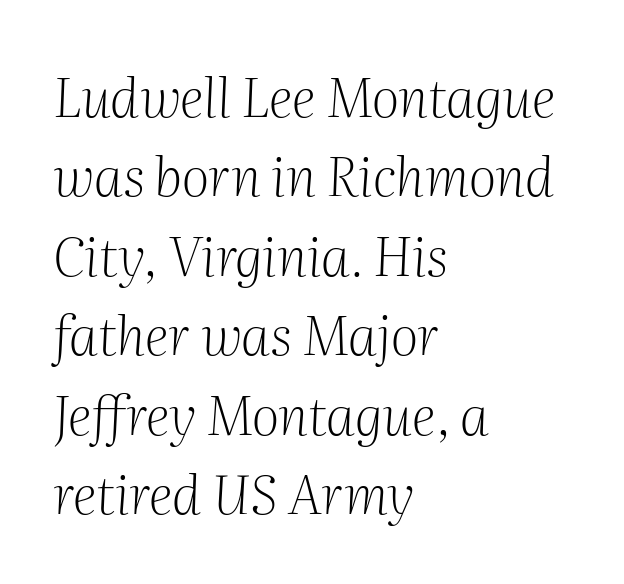
A student would call this left alignment; a typographer would say flush left, rag right. The characters are drawn with everyday or finer stroke widths. Note the varied advance widths — an 'i' is clearly narrower than an 'm'. The string is rendered with underlining switched off. Look at the bottom of the vertical strokes: they flare into serifs here.
